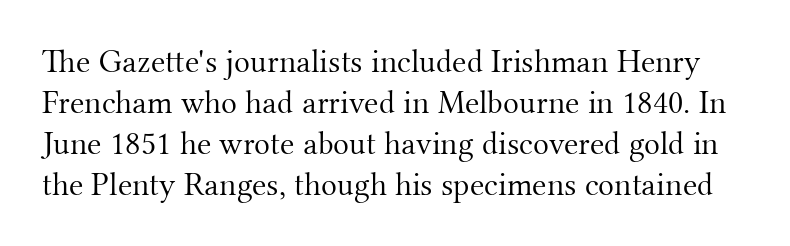
{"serif": "yes", "italic": "no", "bold": "no", "weight": "light", "width": "normal", "stroke_contrast": "medium", "x_height": "small", "monospaced": "no", "underline": "no", "line_spacing_ratio": 1.24, "letter_spacing": "normal", "letter_spacing_em": 0.0, "glyph_px": 33}
